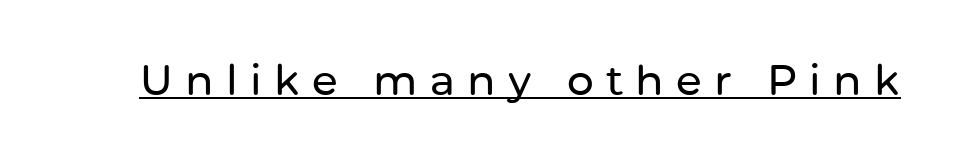
Q: Is the text italic (slanted)? A: No, it is upright.
Q: Is the typeface a serif or a sans-serif typeface? A: Sans-serif.
Q: Is the text underlined? A: Yes.
Q: Is the spacing between letters normal or unusually wide? A: Unusually wide.
Q: Width (condensed, normal, or wide)? A: Normal.
Q: Stroke contrast? A: Low.
Q: x-height? A: Medium.
Q: Monospaced? A: No.
